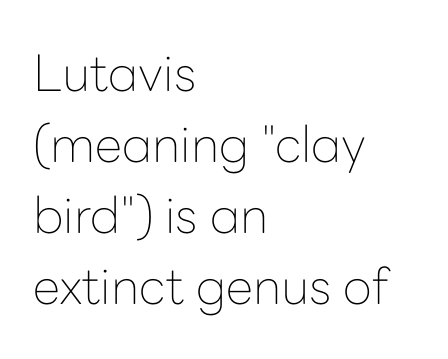
Q: Is the text bold? A: No.
Q: Is the text italic (slanted)? A: No, it is upright.
Q: Is the typeface a serif or a sans-serif typeface? A: Sans-serif.
Q: Is the text underlined? A: No.
Q: How is the paragraph aligned? A: Left-aligned.
Q: Is the spacing between letters normal or unusually wide? A: Normal.
Q: Is the spacing between lines tight, normal or loose? A: Normal.
Q: Width (condensed, normal, or wide)? A: Normal.
Q: Stroke contrast? A: Low.
Q: x-height? A: Medium.
Q: Monospaced? A: No.
